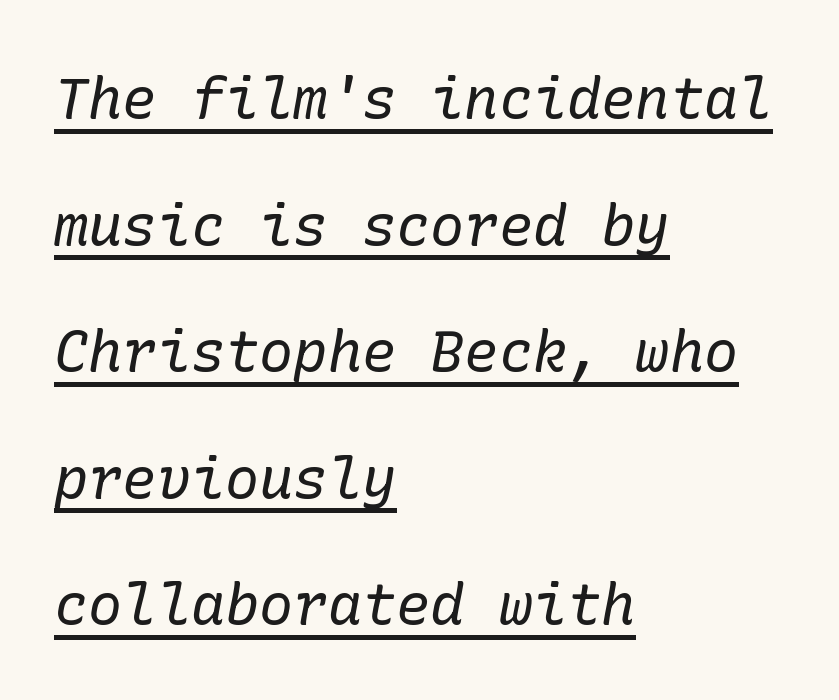
The paragraph shown leans on its left margin. This rendering features underlined lettering. Caption: standard tracking, unaltered. Looking at the ascenders, they clearly lean. The font is comparable to plain body text, perhaps lighter. In terms of leading, this rendering errs on the spacious side.
